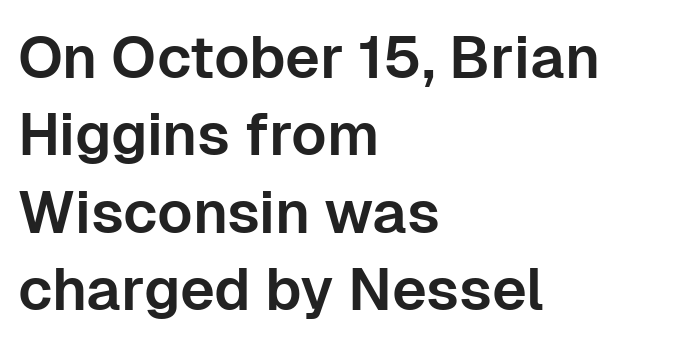
The image shows 59 px sans-serif type, upright; set left-aligned, normal line spacing (1.31x), normal letter spacing, not underlined; low stroke contrast and a medium x-height.
